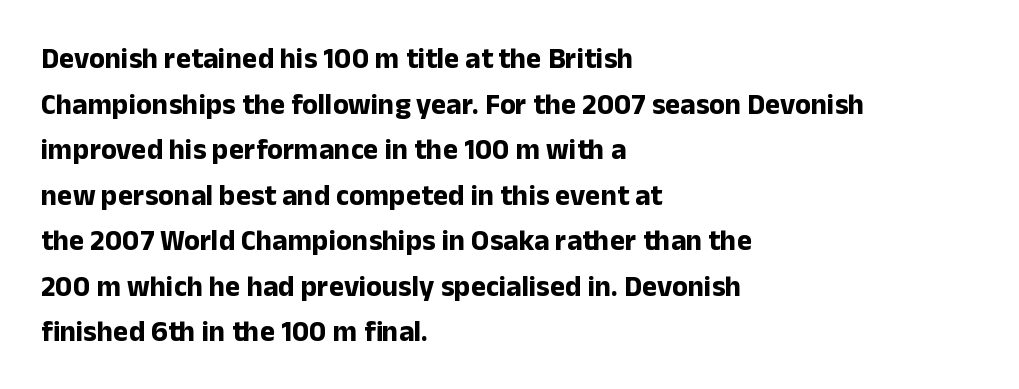
Q: Is the text bold? A: Yes.
Q: Is the text italic (slanted)? A: No, it is upright.
Q: Is the typeface a serif or a sans-serif typeface? A: Sans-serif.
Q: Is the text underlined? A: No.
Q: How is the paragraph aligned? A: Left-aligned.
Q: Is the spacing between letters normal or unusually wide? A: Normal.
Q: Is the spacing between lines tight, normal or loose? A: Normal.
Q: Width (condensed, normal, or wide)? A: Normal.
Q: Stroke contrast? A: Low.
Q: x-height? A: Medium.
Q: Monospaced? A: No.
